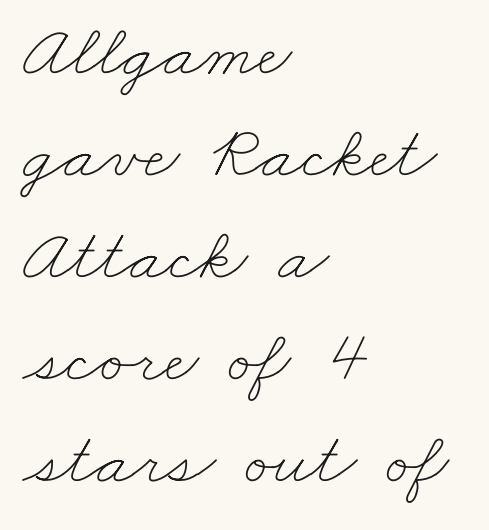
The passage shown is not underscored anywhere. The rag falls on the right side of this text block. Quick note: interline space is typical. Proportional: the letters do not fall into vertical columns. The gaps between neighbouring characters are ordinary and unremarkable.
